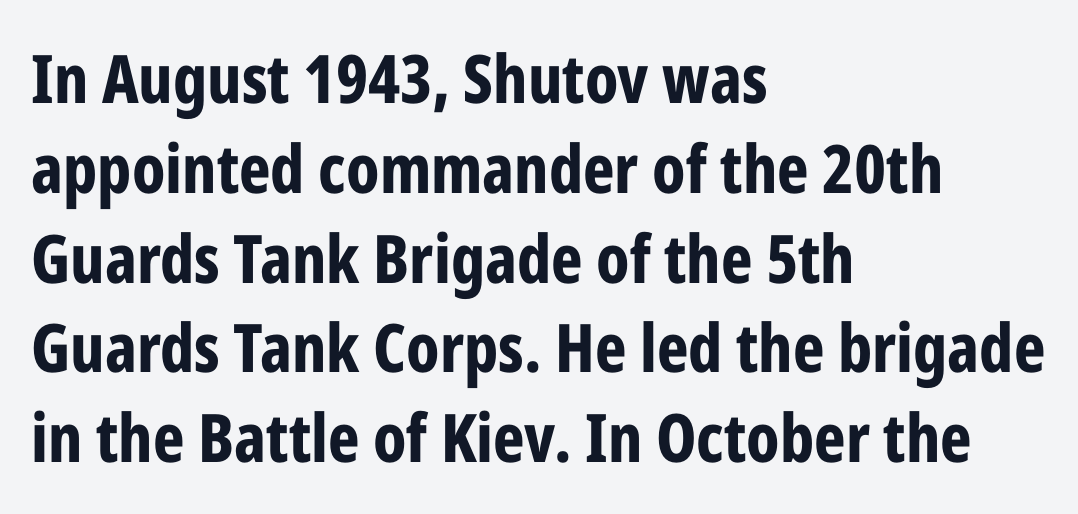
The image shows 67 px bold, condensed sans-serif type, upright; set left-aligned, normal line spacing (1.34x), normal letter spacing, not underlined; low stroke contrast and a medium x-height.
